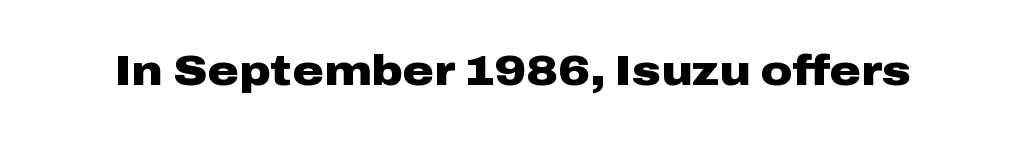
Q: Is the text bold? A: Yes.
Q: Is the text italic (slanted)? A: No, it is upright.
Q: Is the typeface a serif or a sans-serif typeface? A: Sans-serif.
Q: Is the text underlined? A: No.
Q: Is the spacing between letters normal or unusually wide? A: Normal.
Q: Width (condensed, normal, or wide)? A: Wide.
Q: Stroke contrast? A: Low.
Q: x-height? A: Medium.
Q: Monospaced? A: No.
